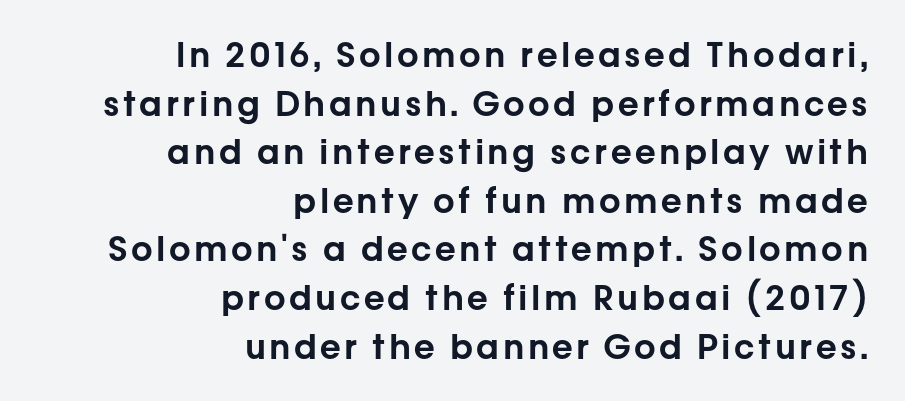
The lines sit at an ordinary, default distance from one another. Nope, no serifs anywhere on these letters. Beneath every word, the page is bare. The letters stand upright; this is a roman face. Looks like regular typesetting: each glyph gets only the width it needs. Compared with a flush-left layout, this one pins lines to the opposite, right side.
